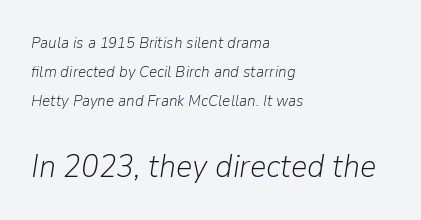
The image shows 32 px light type, italic (leaning right); set left-aligned, line spacing 1.82x, normal letter spacing, not underlined; the second (bottom) block is 2.0x larger; low stroke contrast and a medium x-height.
